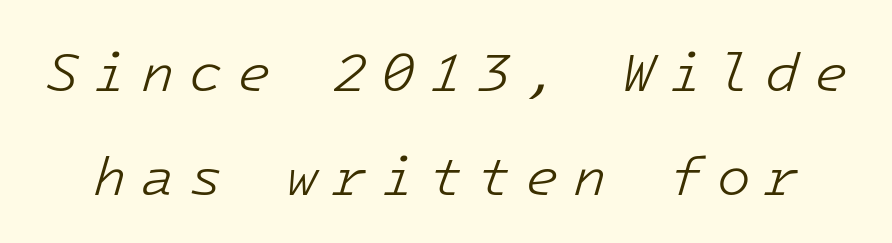
The image shows 55 px light type, italic (leaning right); set loose line spacing (1.9x), unusually wide letter spacing (+0.26 em), not underlined; low stroke contrast and a medium x-height.
